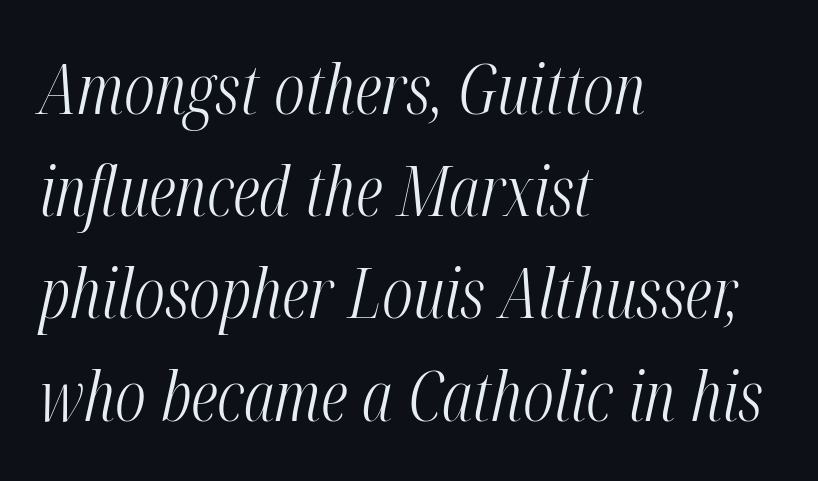
{"italic": "yes", "lean": "right", "slant_degrees": 12, "bold": "no", "weight": "light", "width": "condensed", "stroke_contrast": "medium", "x_height": "medium", "monospaced": "no", "underline": "no", "align": "left", "line_spacing": "normal", "line_spacing_ratio": 1.46, "letter_spacing": "normal", "letter_spacing_em": 0.0, "glyph_px": 70}
